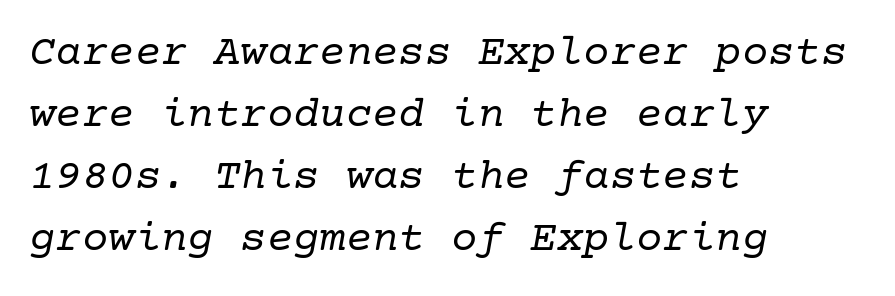
The image shows 44 px regular-weight serif type, italic (leaning right); set left-aligned, normal line spacing (1.41x), normal letter spacing, not underlined; low stroke contrast and a medium x-height.
